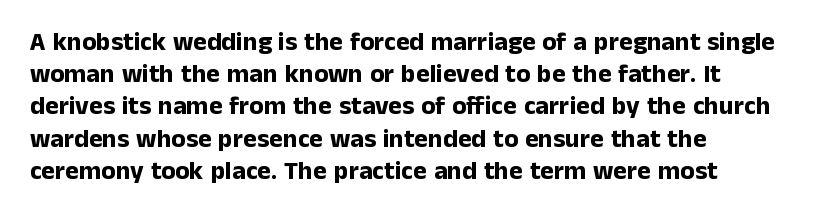
{"italic": "no", "bold": "yes", "underline": "no", "align": "left", "line_spacing_ratio": 1.24, "letter_spacing": "normal", "letter_spacing_em": 0.0, "glyph_px": 26}
